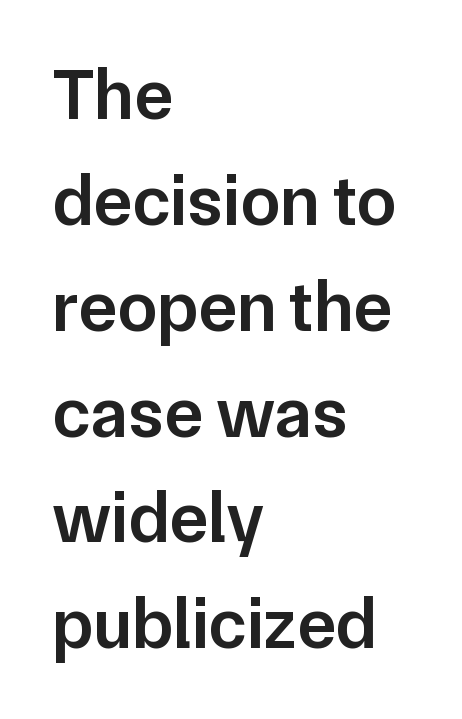
Q: Is the text bold? A: Semi-bold.
Q: Is the text italic (slanted)? A: No, it is upright.
Q: Is the typeface a serif or a sans-serif typeface? A: Sans-serif.
Q: Is the text underlined? A: No.
Q: How is the paragraph aligned? A: Left-aligned.
Q: Is the spacing between letters normal or unusually wide? A: Normal.
Q: Is the spacing between lines tight, normal or loose? A: Normal.
Q: Width (condensed, normal, or wide)? A: Normal.
Q: Stroke contrast? A: Low.
Q: x-height? A: Medium.
Q: Monospaced? A: No.
